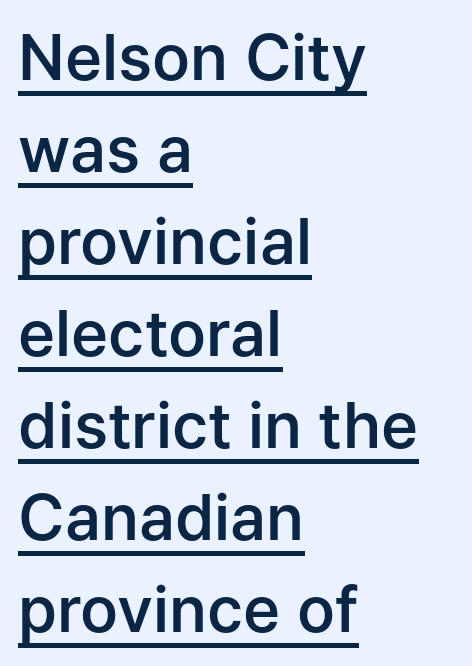
Its strokes are somewhat broadened, the hallmark of semibold type. A baseline rule has been typeset under these characters. This sample has the flowing, uneven cadence of proportional lettering. All the whitespace from short lines collects on the right. A typesetter would call this leading conventional body-copy spacing. The font's upright variant was chosen for this text.
